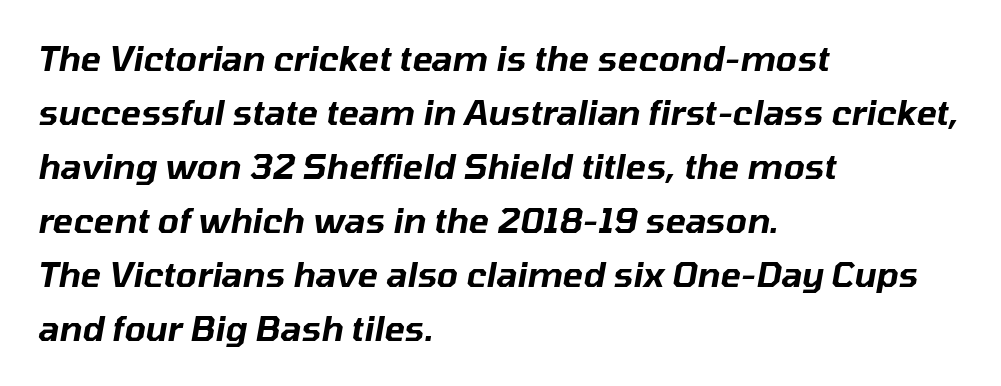
What stands out about the letter spacing? Nothing — it is the standard amount. Would a proofreader flag this as italicized? Yes. Leading matches the norm, producing a regular column. Note the varied advance widths — an 'i' is clearly narrower than an 'm'. This sample is left-justified, so line endings fall wherever the words run out. Descenders are the only things crossing below the line.
